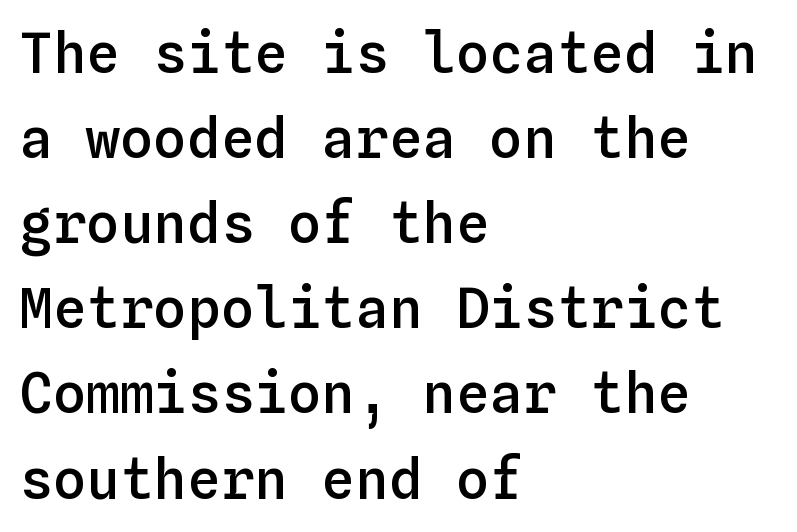
Anything drawn beneath the words? Only blank space. These lines were composed using upright roman letters. These lines are rendered in a fixed-pitch font. Line starts are locked; line ends wander.
